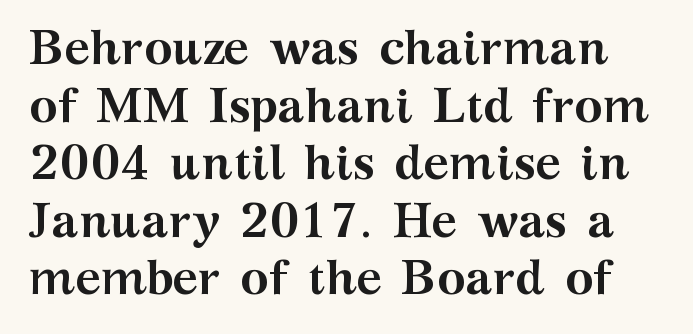
Q: Is the text bold? A: Yes.
Q: Is the text italic (slanted)? A: No, it is upright.
Q: Is the typeface a serif or a sans-serif typeface? A: Serif.
Q: Is the text underlined? A: No.
Q: Is the spacing between letters normal or unusually wide? A: Normal.
Q: Width (condensed, normal, or wide)? A: Wide.
Q: Stroke contrast? A: Medium.
Q: x-height? A: Medium.
Q: Monospaced? A: No.
